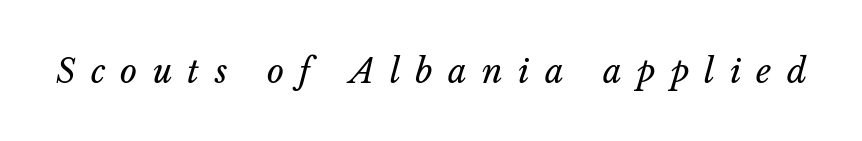
Q: Is the text bold? A: No.
Q: Is the text italic (slanted)? A: Yes, it leans right by about 14 degrees.
Q: Is the text underlined? A: No.
Q: Is the spacing between letters normal or unusually wide? A: Unusually wide.
Q: Width (condensed, normal, or wide)? A: Normal.
Q: Stroke contrast? A: Low.
Q: x-height? A: Medium.
Q: Monospaced? A: No.
